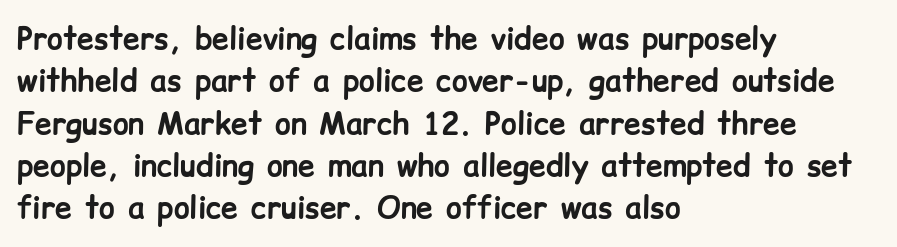
Q: Is the text bold? A: Yes.
Q: Is the text italic (slanted)? A: No, it is upright.
Q: Is the typeface a serif or a sans-serif typeface? A: Sans-serif.
Q: Is the text underlined? A: No.
Q: How is the paragraph aligned? A: Left-aligned.
Q: Is the spacing between letters normal or unusually wide? A: Normal.
Q: Is the spacing between lines tight, normal or loose? A: Normal.
Q: Width (condensed, normal, or wide)? A: Normal.
Q: Stroke contrast? A: Low.
Q: x-height? A: Medium.
Q: Monospaced? A: No.
